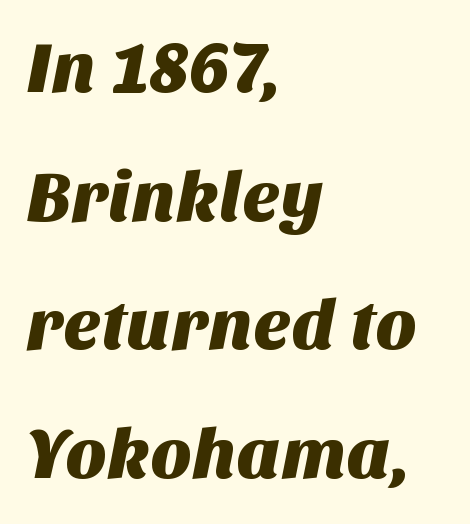
Words float on clear page, feet unadorned. Short note: letters normally spaced. Grotesque or geometric, the face here clearly has no serifs. These lines stack with their left ends in a neat column. Think of a printed novel: that variable character pitch is what you see here.
